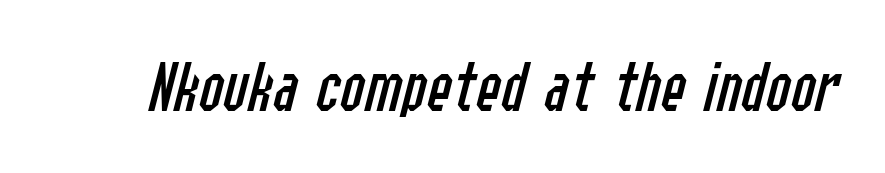
Q: Is the text bold? A: No.
Q: Is the text italic (slanted)? A: Yes, it leans right by about 14 degrees.
Q: Is the text underlined? A: No.
Q: Is the spacing between letters normal or unusually wide? A: Normal.
Q: Width (condensed, normal, or wide)? A: Condensed.
Q: Stroke contrast? A: Low.
Q: x-height? A: Medium.
Q: Monospaced? A: No.
